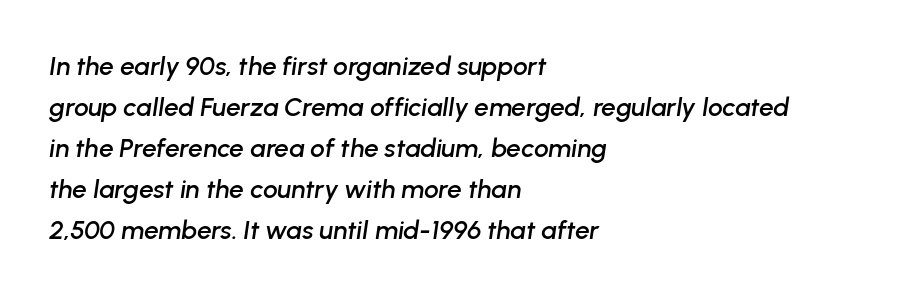
The image shows 26 px text type, italic (leaning right); set left-aligned, normal line spacing (1.58x), normal letter spacing, not underlined.
